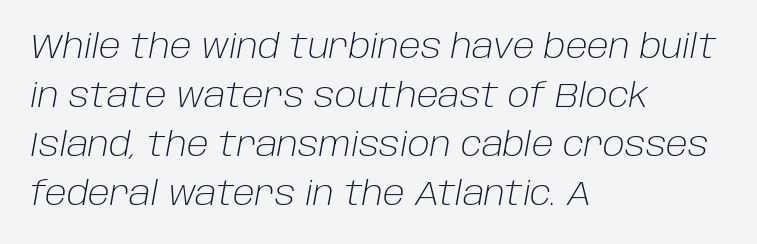
Q: Is the text bold? A: No.
Q: Is the text italic (slanted)? A: Yes, it leans right by about 10 degrees.
Q: Is the text underlined? A: No.
Q: How is the paragraph aligned? A: Left-aligned.
Q: Is the spacing between letters normal or unusually wide? A: Normal.
Q: Is the spacing between lines tight, normal or loose? A: Normal.
Q: Width (condensed, normal, or wide)? A: Normal.
Q: Stroke contrast? A: Low.
Q: x-height? A: Large.
Q: Monospaced? A: No.
